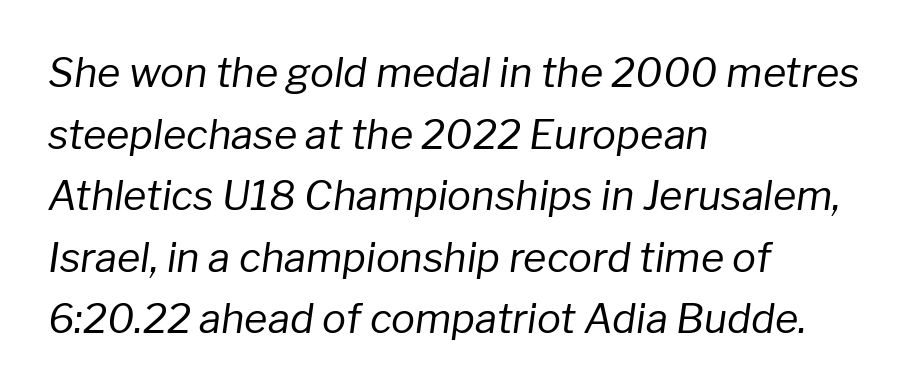
{"italic": "yes", "lean": "right", "slant_degrees": 8, "bold": "no", "weight": "regular", "width": "normal", "stroke_contrast": "low", "x_height": "medium", "monospaced": "no", "underline": "no", "align": "left", "line_spacing": "normal", "line_spacing_ratio": 1.54, "letter_spacing": "normal", "letter_spacing_em": 0.0, "glyph_px": 40}
